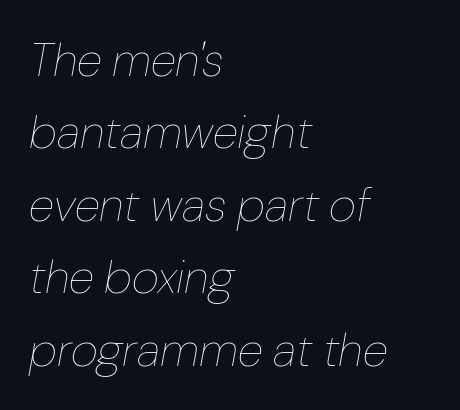
{"italic": "yes", "lean": "right", "slant_degrees": 10, "bold": "no", "weight": "thin", "width": "normal", "stroke_contrast": "low", "x_height": "medium", "monospaced": "no", "underline": "no", "align": "left", "line_spacing": "normal", "line_spacing_ratio": 1.54, "letter_spacing": "normal", "letter_spacing_em": 0.0, "glyph_px": 47}
